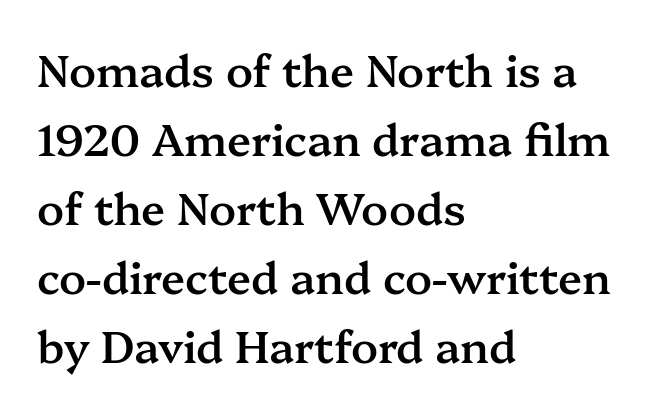
The image shows 44 px semibold serif type, upright; set left-aligned, normal line spacing (1.57x), normal letter spacing, not underlined; medium stroke contrast and a medium x-height.
